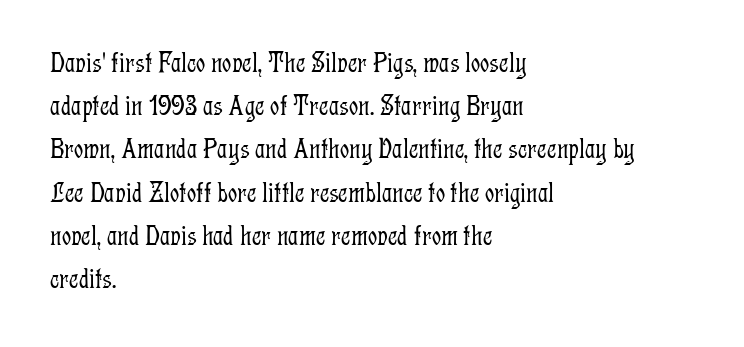
{"serif": "yes", "italic": "no", "bold": "no", "weight": "light", "width": "condensed", "stroke_contrast": "low", "x_height": "medium", "monospaced": "no", "underline": "no", "align": "left", "line_spacing": "normal", "line_spacing_ratio": 1.49, "letter_spacing": "normal", "letter_spacing_em": 0.0, "glyph_px": 29}
